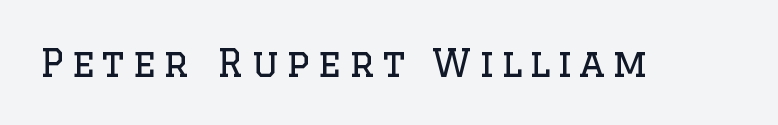
{"serif": "yes", "italic": "no", "bold": "no", "weight": "regular", "width": "normal", "stroke_contrast": "low", "x_height": "large", "monospaced": "no", "underline": "no", "glyph_px": 38}
